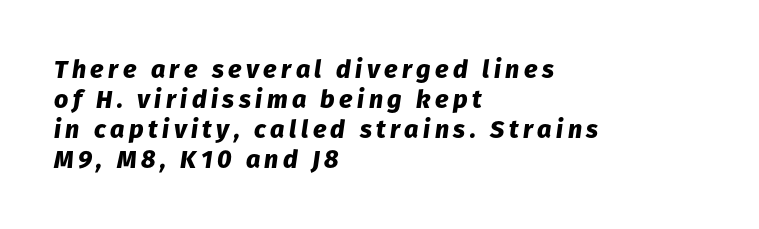
{"italic": "yes", "lean": "right", "slant_degrees": 8, "bold": "yes", "underline": "no", "align": "left", "line_spacing_ratio": 1.2, "glyph_px": 25}
